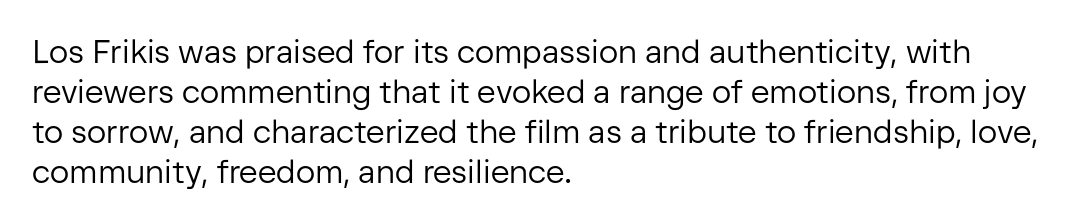
Q: Is the text bold? A: No.
Q: Is the text italic (slanted)? A: No, it is upright.
Q: Is the typeface a serif or a sans-serif typeface? A: Sans-serif.
Q: Is the text underlined? A: No.
Q: How is the paragraph aligned? A: Left-aligned.
Q: Is the spacing between letters normal or unusually wide? A: Normal.
Q: Is the spacing between lines tight, normal or loose? A: Normal.
Q: Width (condensed, normal, or wide)? A: Normal.
Q: Stroke contrast? A: Low.
Q: x-height? A: Medium.
Q: Monospaced? A: No.
